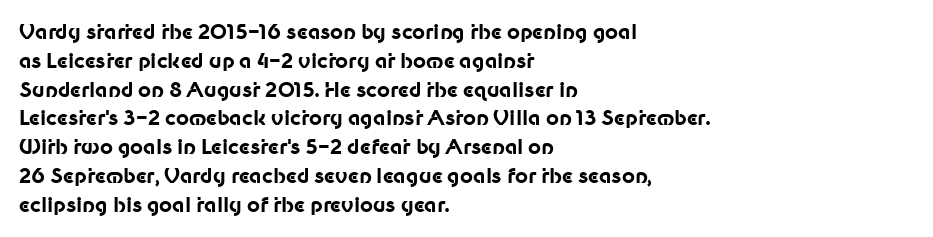
{"italic": "no", "bold": "yes", "underline": "no", "align": "left", "line_spacing": "normal", "line_spacing_ratio": 1.44, "letter_spacing": "normal", "letter_spacing_em": 0.0, "glyph_px": 20}
